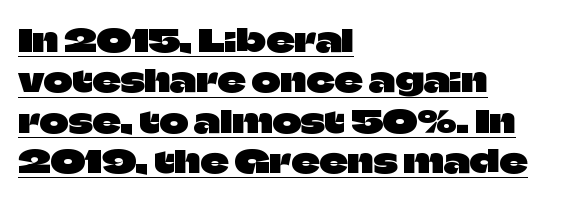
{"serif": "no", "italic": "no", "width": "normal", "stroke_contrast": "low", "x_height": "large", "monospaced": "no", "underline": "yes", "align": "left", "line_spacing": "normal", "line_spacing_ratio": 1.3, "letter_spacing": "normal", "letter_spacing_em": 0.0, "glyph_px": 31}
